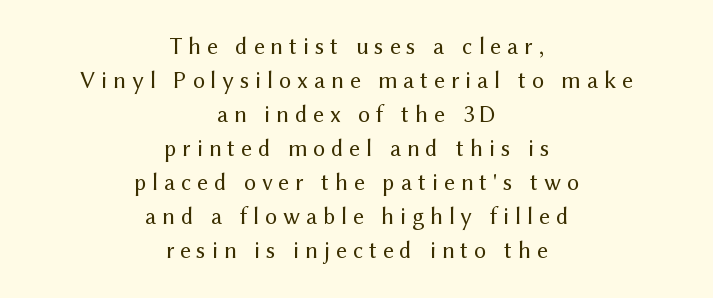
Q: Is the text bold? A: No.
Q: Is the text italic (slanted)? A: No, it is upright.
Q: Is the text underlined? A: No.
Q: How is the paragraph aligned? A: Centered.
Q: Is the spacing between letters normal or unusually wide? A: Unusually wide.
Q: Is the spacing between lines tight, normal or loose? A: Normal.
